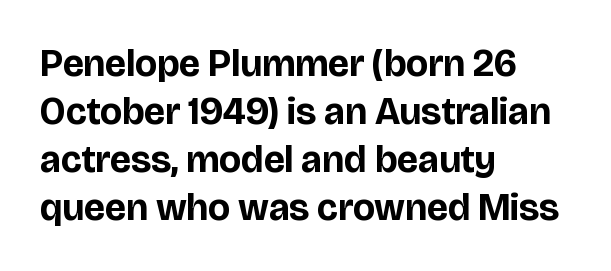
Q: Is the text bold? A: Yes.
Q: Is the text italic (slanted)? A: No, it is upright.
Q: Is the typeface a serif or a sans-serif typeface? A: Sans-serif.
Q: Is the text underlined? A: No.
Q: How is the paragraph aligned? A: Left-aligned.
Q: Is the spacing between letters normal or unusually wide? A: Normal.
Q: Is the spacing between lines tight, normal or loose? A: Normal.
Q: Width (condensed, normal, or wide)? A: Normal.
Q: Stroke contrast? A: Low.
Q: x-height? A: Large.
Q: Monospaced? A: No.
